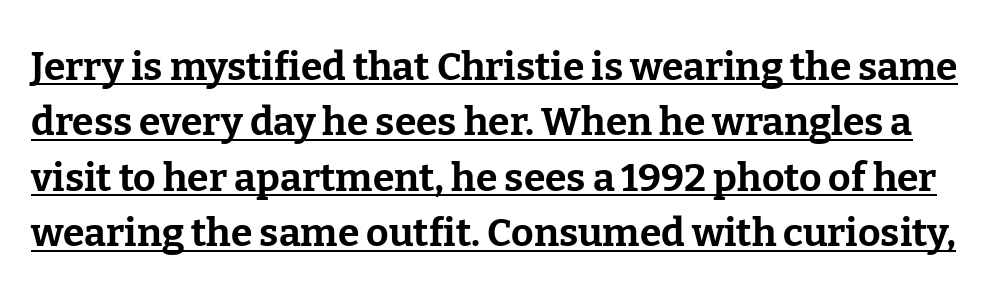
The image shows 39 px bold serif type, upright; set normal line spacing (1.42x), normal letter spacing, underlined; low stroke contrast and a medium x-height.
